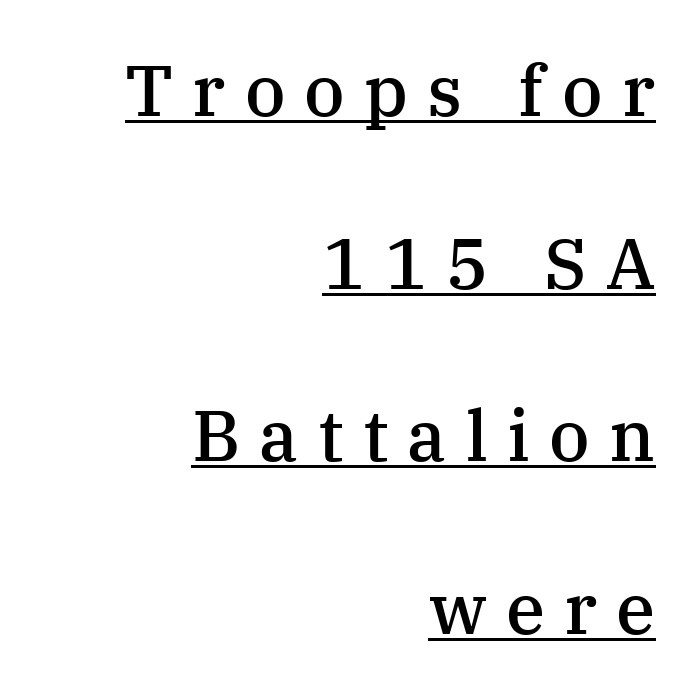
Q: Is the text bold? A: Semi-bold.
Q: Is the text italic (slanted)? A: No, it is upright.
Q: Is the typeface a serif or a sans-serif typeface? A: Serif.
Q: Is the text underlined? A: Yes.
Q: How is the paragraph aligned? A: Right-aligned.
Q: Is the spacing between letters normal or unusually wide? A: Unusually wide.
Q: Is the spacing between lines tight, normal or loose? A: Loose.
Q: Width (condensed, normal, or wide)? A: Normal.
Q: Stroke contrast? A: Medium.
Q: x-height? A: Medium.
Q: Monospaced? A: No.
